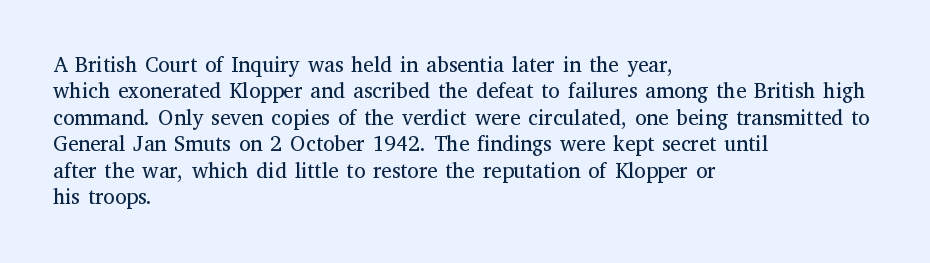
The rendering uses a moderate line-height, typical for paragraphs. Only glyphs here, with clear space below each row. The passage is arranged the way most books set body copy — flush left. Spacing between characters is what you'd get straight out of the box.
